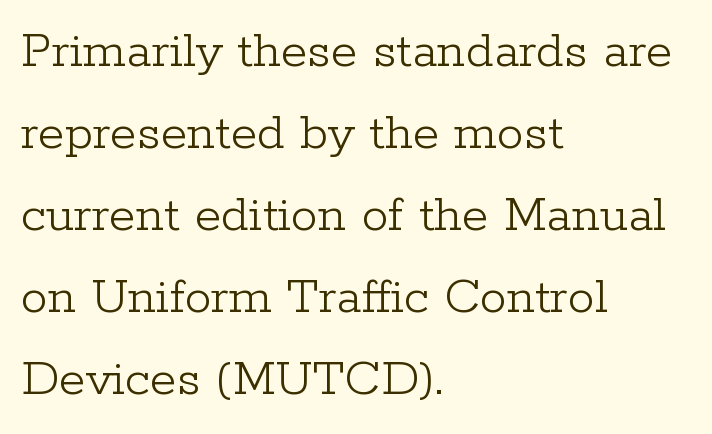
Q: Is the text bold? A: No.
Q: Is the text italic (slanted)? A: No, it is upright.
Q: Is the typeface a serif or a sans-serif typeface? A: Serif.
Q: Is the text underlined? A: No.
Q: How is the paragraph aligned? A: Left-aligned.
Q: Is the spacing between letters normal or unusually wide? A: Normal.
Q: Is the spacing between lines tight, normal or loose? A: Normal.
Q: Width (condensed, normal, or wide)? A: Normal.
Q: Stroke contrast? A: Low.
Q: x-height? A: Medium.
Q: Monospaced? A: No.
